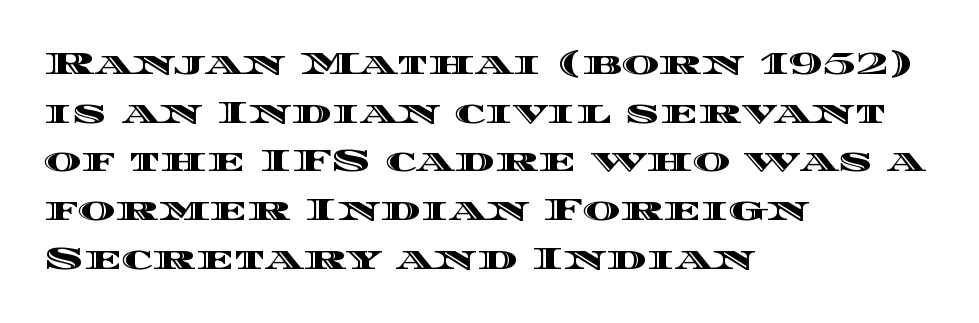
Q: Is the text italic (slanted)? A: No, it is upright.
Q: Is the text underlined? A: No.
Q: How is the paragraph aligned? A: Left-aligned.
Q: Is the spacing between letters normal or unusually wide? A: Normal.
Q: Is the spacing between lines tight, normal or loose? A: Normal.
Q: Width (condensed, normal, or wide)? A: Wide.
Q: x-height? A: Large.
Q: Monospaced? A: No.
